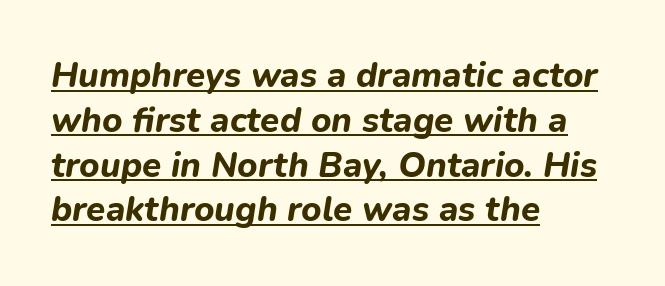
The image shows 35 px bold type, italic (leaning right); set left-aligned, normal line spacing (1.28x), normal letter spacing, underlined; low stroke contrast and a medium x-height.
